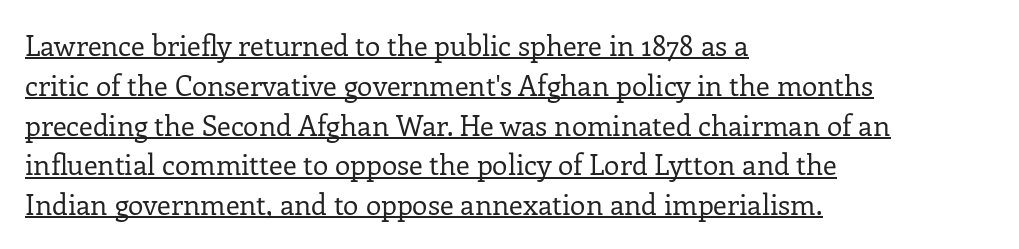
Here the glyphs are tracked normally, forming tight word shapes. Notice how a bar underscores the lettering throughout. Proportional: the letters do not fall into vertical columns. In terms of leading, this rendering sits right in the middle. Summary of weight: not heavy and not bold. Caption: multi-line text, flush left, ragged right.
